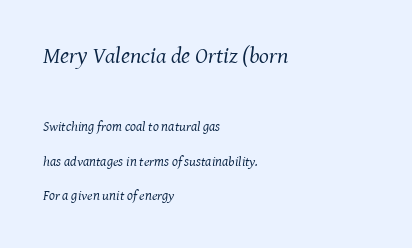
{"italic": "yes", "lean": "right", "slant_degrees": 7, "bold": "no", "underline": "no", "align": "left", "line_spacing": "loose", "line_spacing_ratio": 2.49, "letter_spacing": "normal", "letter_spacing_em": 0.0, "larger_block": "first", "size_ratio": 1.64, "glyph_px": 23}
